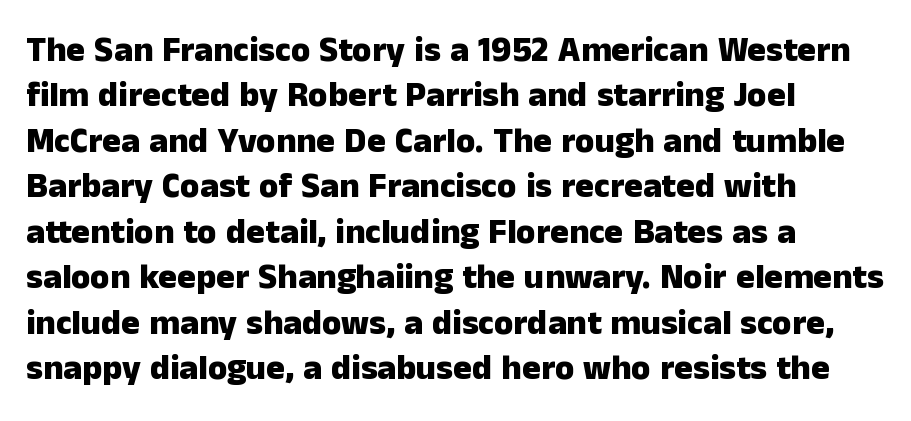
The image shows 35 px heavy sans-serif type, upright; set left-aligned, normal line spacing (1.3x), normal letter spacing, not underlined; low stroke contrast and a medium x-height.
